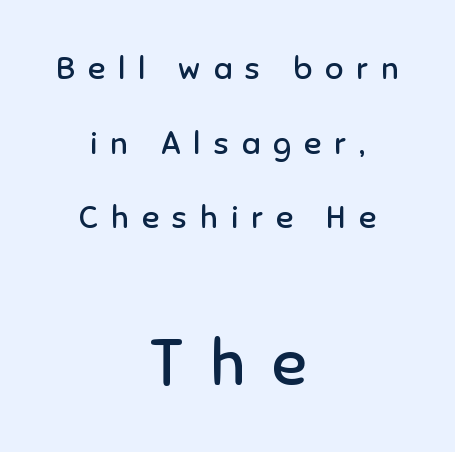
The image shows 64 px regular-weight sans-serif type, upright; set centered, loose line spacing (2.33x), unusually wide letter spacing (+0.41 em), not underlined; the second (bottom) block is 2.0x larger; low stroke contrast and a medium x-height.
